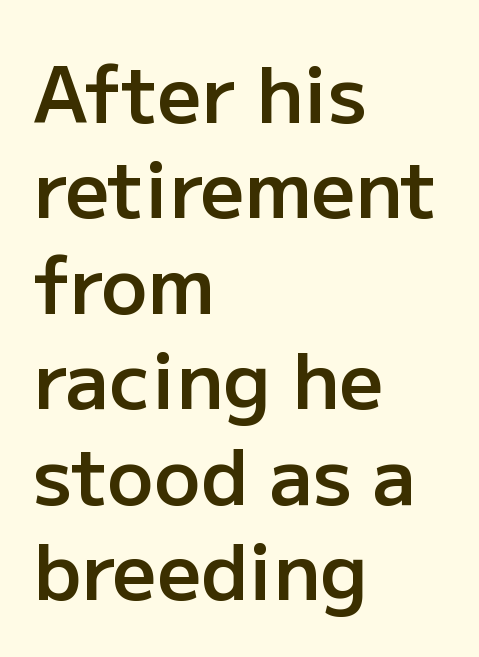
The image shows 77 px semibold sans-serif type, upright; set left-aligned, line spacing 1.24x, normal letter spacing, not underlined; low stroke contrast and a medium x-height.
